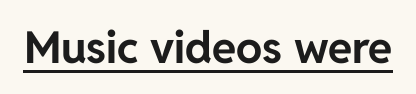
Q: Is the text bold? A: Yes.
Q: Is the text italic (slanted)? A: No, it is upright.
Q: Is the typeface a serif or a sans-serif typeface? A: Sans-serif.
Q: Is the text underlined? A: Yes.
Q: Is the spacing between letters normal or unusually wide? A: Normal.
Q: Width (condensed, normal, or wide)? A: Normal.
Q: Stroke contrast? A: Low.
Q: x-height? A: Medium.
Q: Monospaced? A: No.
